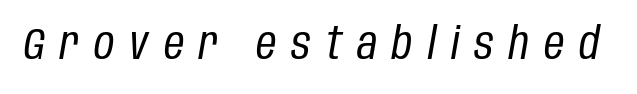
The image shows 44 px regular-weight, condensed type, italic (leaning right); set unusually wide letter spacing (+0.34 em), not underlined; low stroke contrast and a large x-height.
